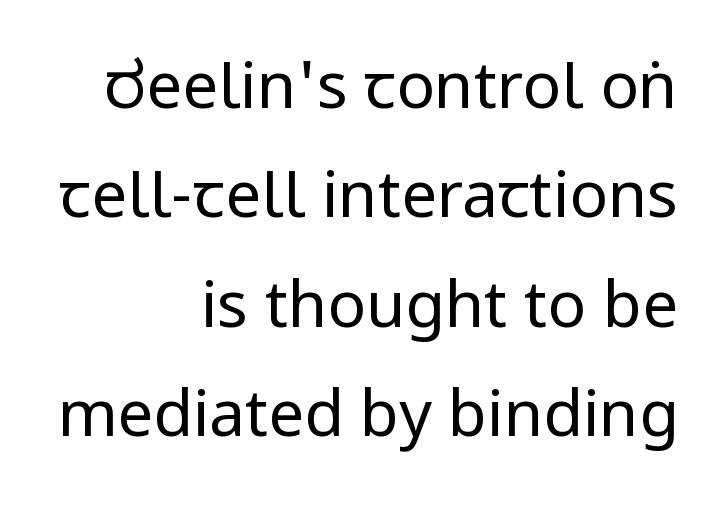
The axis of the letterforms is exactly vertical. You can tell from the bare stems that sans-serif type was used. One-word summary of the alignment: right. This rendering leaves character spacing at its baseline value. The foot of each line stays bare and open. The strokes are not fattened; the text isn't bold.
